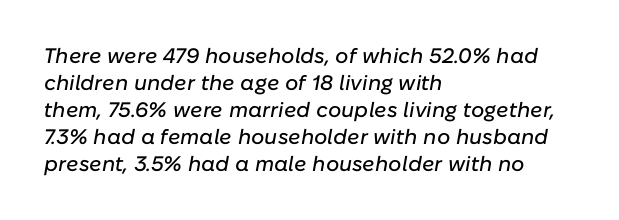
The gaps between neighbouring characters are ordinary and unremarkable. Rendered with sloped, italic letterforms. Regarding leading, the lines here are spaced in the standard way. These lines stack with their left ends in a neat column.
